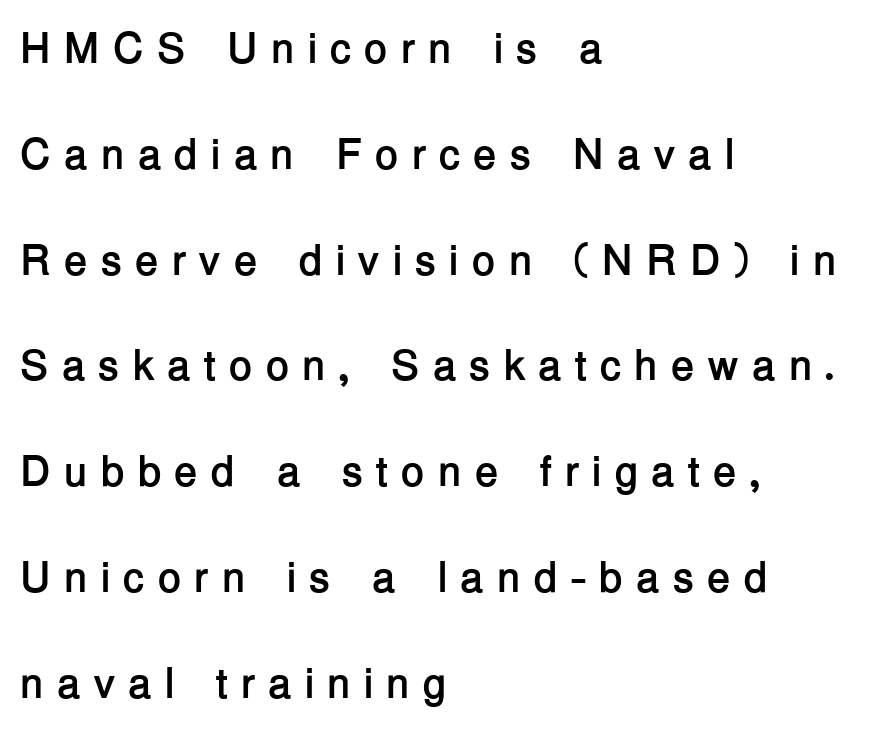
{"serif": "no", "italic": "no", "bold": "yes", "weight": "semibold", "width": "normal", "stroke_contrast": "low", "x_height": "medium", "monospaced": "no", "underline": "no", "align": "left", "line_spacing": "loose", "line_spacing_ratio": 2.46, "letter_spacing": "wide", "letter_spacing_em": 0.3, "glyph_px": 43}
